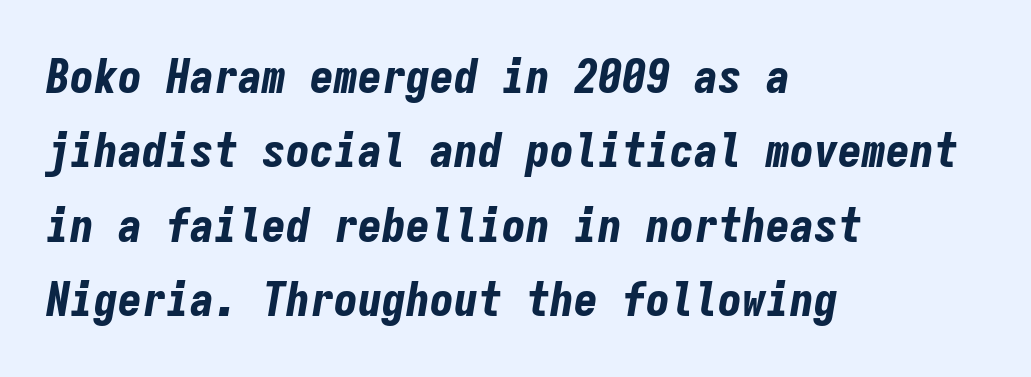
{"italic": "yes", "lean": "right", "slant_degrees": 9, "bold": "yes", "weight": "bold", "width": "condensed", "stroke_contrast": "low", "x_height": "medium", "monospaced": "yes", "underline": "no", "align": "left", "line_spacing": "normal", "line_spacing_ratio": 1.55, "letter_spacing": "normal", "letter_spacing_em": 0.0, "glyph_px": 48}
